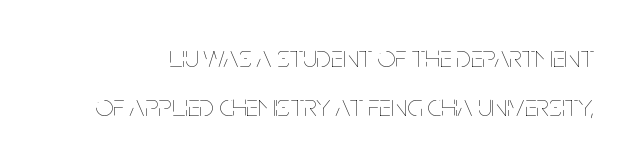
The image shows 31 px thin, condensed type, upright; set normal line spacing (1.57x), normal letter spacing, not underlined; low stroke contrast and a large x-height.
